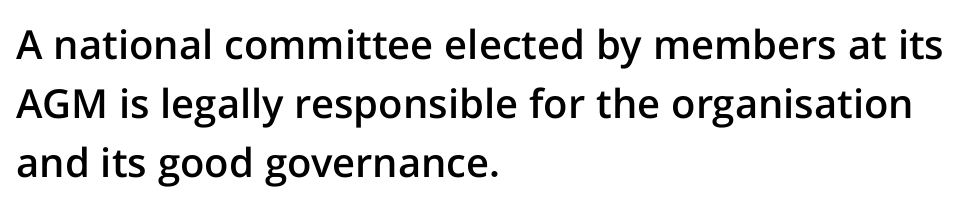
The image shows 40 px semibold sans-serif type, upright; set left-aligned, normal line spacing (1.47x), normal letter spacing, not underlined; low stroke contrast and a medium x-height.
